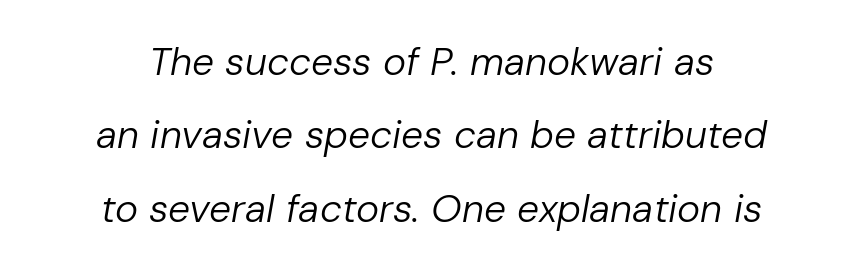
Q: Is the text bold? A: No.
Q: Is the text italic (slanted)? A: Yes, it leans right by about 10 degrees.
Q: Is the text underlined? A: No.
Q: How is the paragraph aligned? A: Centered.
Q: Is the spacing between letters normal or unusually wide? A: Normal.
Q: Width (condensed, normal, or wide)? A: Normal.
Q: Stroke contrast? A: Low.
Q: x-height? A: Medium.
Q: Monospaced? A: No.
